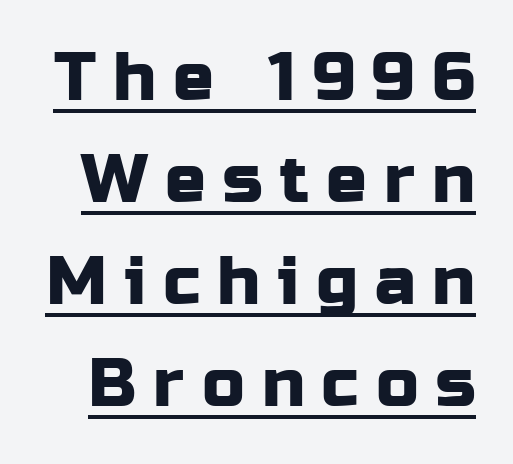
Q: Is the text italic (slanted)? A: No, it is upright.
Q: Is the typeface a serif or a sans-serif typeface? A: Sans-serif.
Q: Is the text underlined? A: Yes.
Q: Is the spacing between letters normal or unusually wide? A: Unusually wide.
Q: Is the spacing between lines tight, normal or loose? A: Normal.
Q: Width (condensed, normal, or wide)? A: Normal.
Q: Stroke contrast? A: Low.
Q: x-height? A: Medium.
Q: Monospaced? A: No.
